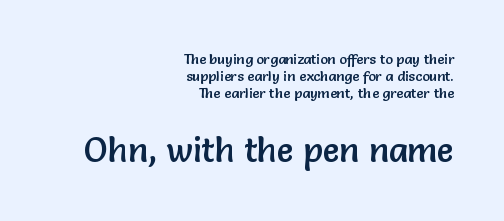
Think of a printed novel: that variable character pitch is what you see here. The horizontal fit of the characters is conventional and even. The emphasis by scale lands on block number two, below. Each line ends at the same right margin while the left side varies. Type style note: lacks serifs.
